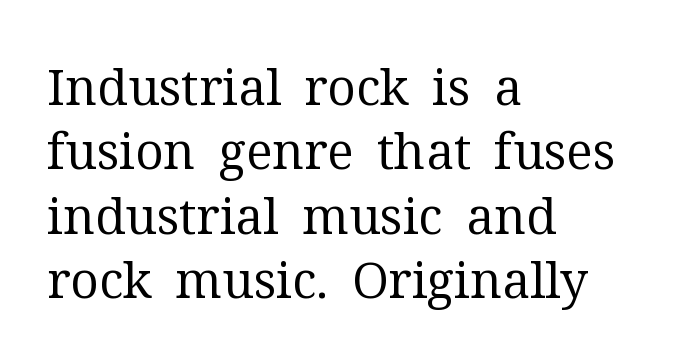
The image shows 50 px regular-weight serif type, upright; set left-aligned, normal line spacing (1.29x), normal letter spacing, not underlined; medium stroke contrast and a medium x-height.
